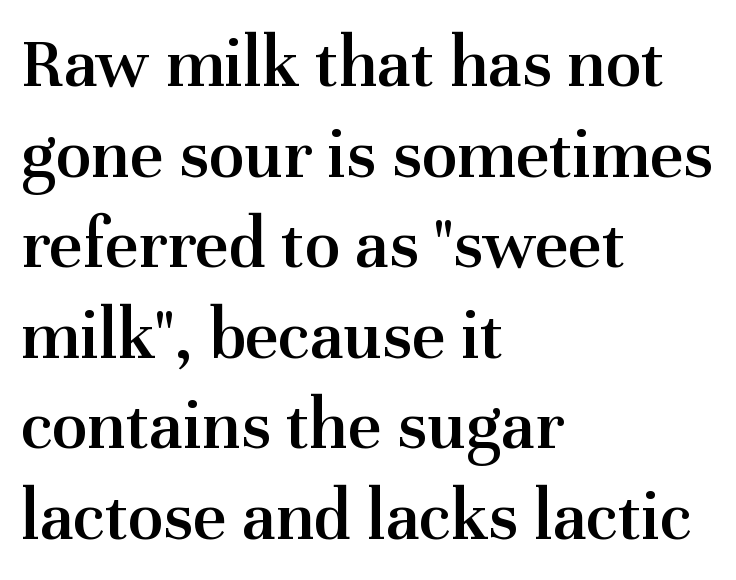
The image shows 73 px semibold serif type, upright; set left-aligned, line spacing 1.24x, normal letter spacing, not underlined; medium stroke contrast and a medium x-height.
